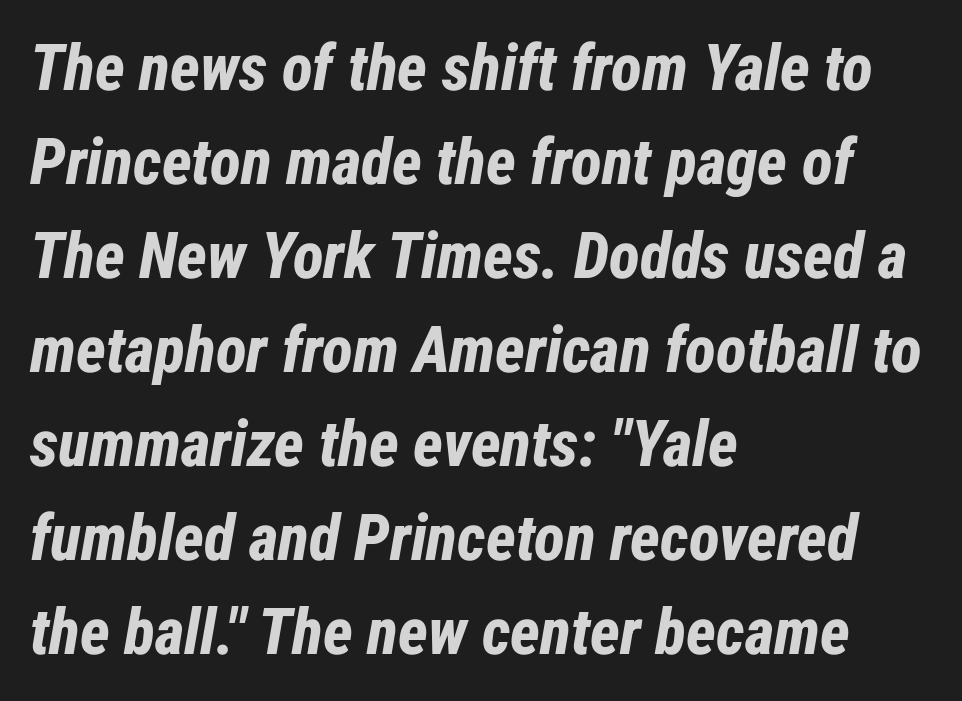
{"italic": "yes", "lean": "right", "slant_degrees": 12, "bold": "yes", "weight": "bold", "width": "condensed", "stroke_contrast": "low", "x_height": "medium", "monospaced": "no", "underline": "no", "align": "left", "line_spacing": "normal", "line_spacing_ratio": 1.47, "letter_spacing": "normal", "letter_spacing_em": 0.0, "glyph_px": 64}
